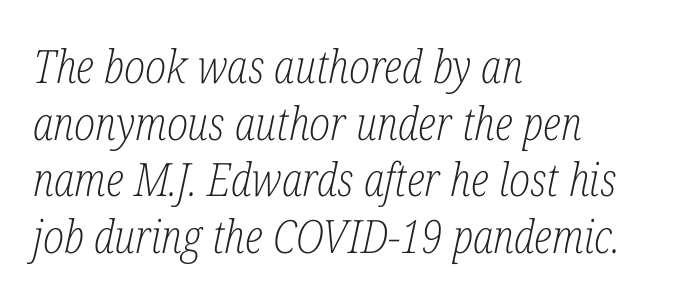
Q: Is the text bold? A: No.
Q: Is the text italic (slanted)? A: Yes, it leans right by about 12 degrees.
Q: Is the typeface a serif or a sans-serif typeface? A: Serif.
Q: Is the text underlined? A: No.
Q: How is the paragraph aligned? A: Left-aligned.
Q: Is the spacing between letters normal or unusually wide? A: Normal.
Q: Width (condensed, normal, or wide)? A: Condensed.
Q: Stroke contrast? A: Low.
Q: x-height? A: Medium.
Q: Monospaced? A: No.
